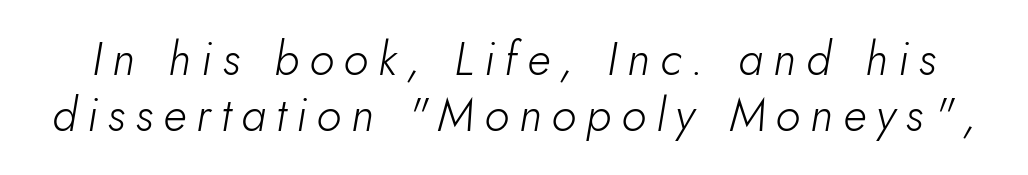
The space directly below the letters is spotless. The whole block is typeset with a tilt. Stems here are at most as thick as an everyday book face. Think of a printed novel: that variable character pitch is what you see here. These lines have a slow, spaced-out rhythm from letter to letter.
